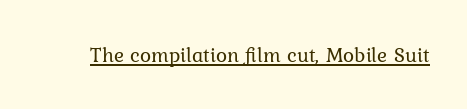
Q: Is the text bold? A: No.
Q: Is the text italic (slanted)? A: No, it is upright.
Q: Is the text underlined? A: Yes.
Q: Is the spacing between letters normal or unusually wide? A: Normal.
